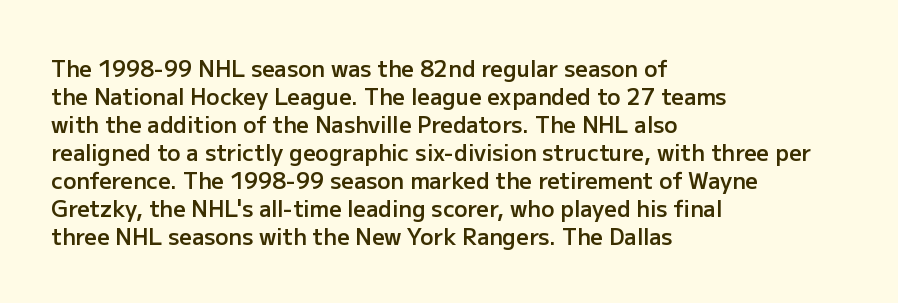
Q: Is the text bold? A: Semi-bold.
Q: Is the text italic (slanted)? A: No, it is upright.
Q: Is the text underlined? A: No.
Q: How is the paragraph aligned? A: Left-aligned.
Q: Is the spacing between letters normal or unusually wide? A: Normal.
Q: Is the spacing between lines tight, normal or loose? A: Normal.
